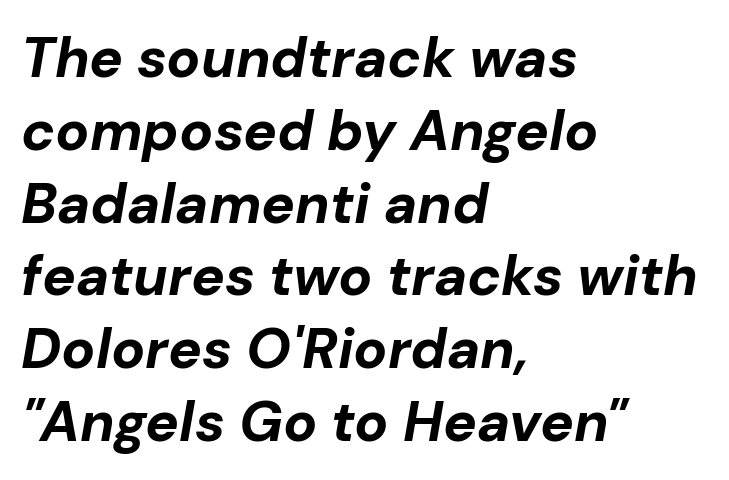
{"italic": "yes", "lean": "right", "slant_degrees": 10, "bold": "yes", "weight": "bold", "width": "normal", "stroke_contrast": "low", "x_height": "medium", "monospaced": "no", "underline": "no", "align": "left", "line_spacing": "normal", "line_spacing_ratio": 1.3, "letter_spacing": "normal", "letter_spacing_em": 0.0, "glyph_px": 56}
